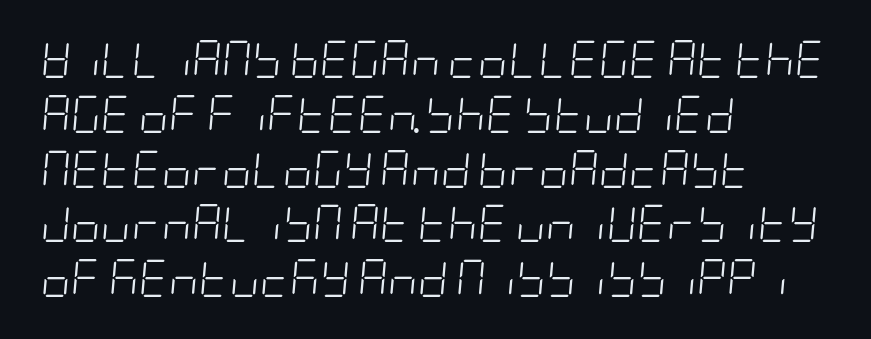
The image shows 37 px light, condensed type, italic (leaning right); set left-aligned, normal line spacing (1.48x), normal letter spacing, not underlined; low stroke contrast and a large x-height.
